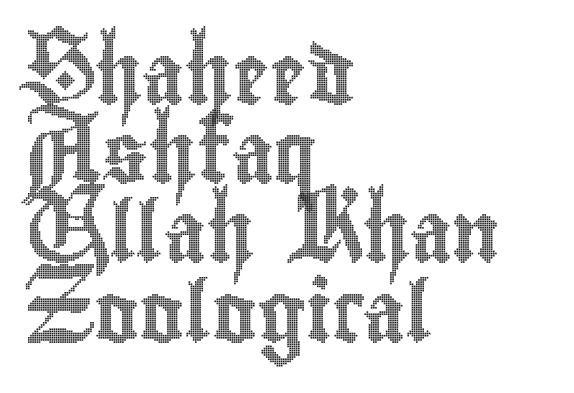
The image shows 60 px condensed type, upright; set left-aligned, normal line spacing (1.32x), normal letter spacing, not underlined; a small x-height.
